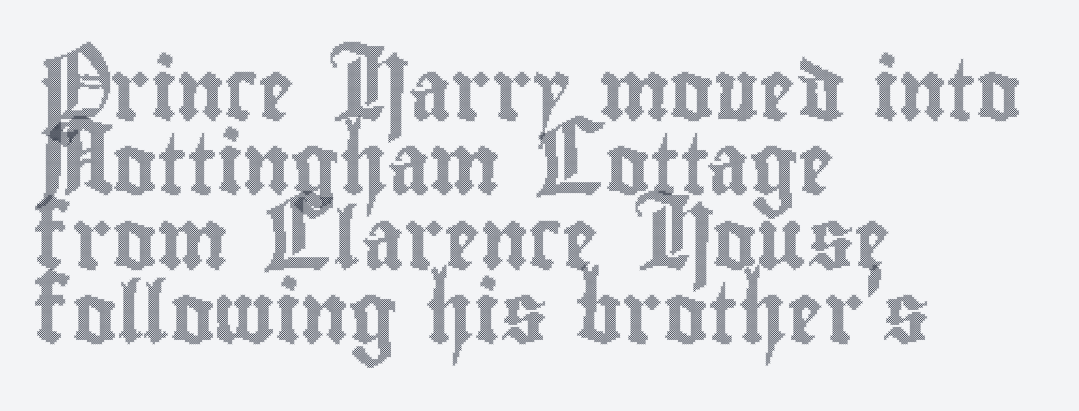
{"italic": "no", "width": "condensed", "x_height": "small", "monospaced": "no", "underline": "no", "align": "left", "line_spacing_ratio": 1.24, "letter_spacing": "normal", "letter_spacing_em": 0.0, "glyph_px": 60}
